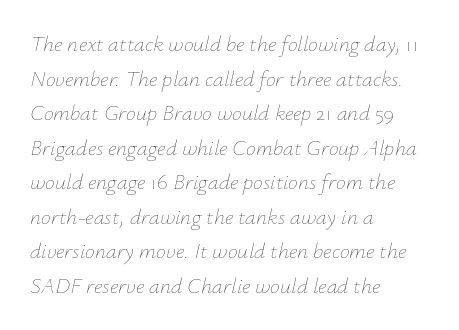
The image shows 22 px text type, italic (leaning right); set left-aligned, normal line spacing (1.57x), normal letter spacing, not underlined.
